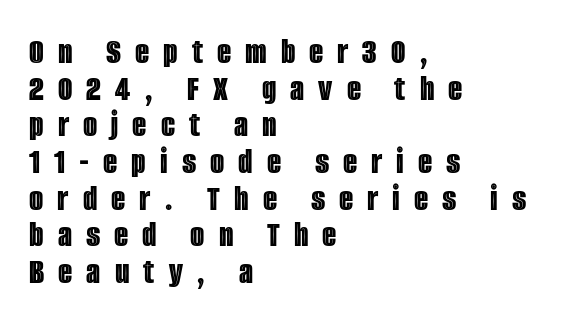
{"italic": "no", "width": "condensed", "x_height": "large", "monospaced": "no", "underline": "no", "align": "left", "line_spacing": "tight", "line_spacing_ratio": 0.99, "letter_spacing": "wide", "letter_spacing_em": 0.38, "glyph_px": 37}
